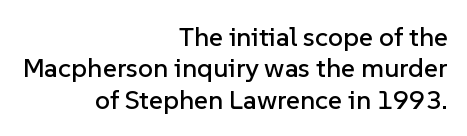
What stands out about the letter spacing? Nothing — it is the standard amount. A flush-right, rag-left setting is used for this passage. Every character sits straight up, as roman type does. Any mark beneath the type? The region is blank.
